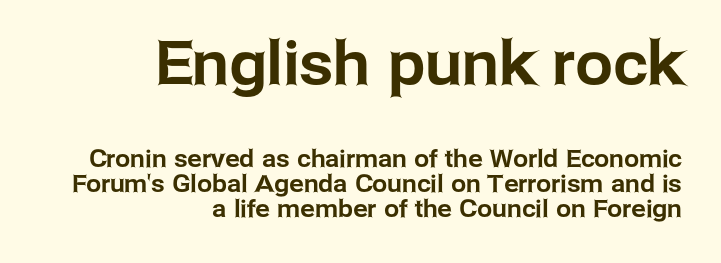
Q: Is the text italic (slanted)? A: No, it is upright.
Q: Is the typeface a serif or a sans-serif typeface? A: Sans-serif.
Q: Is the text underlined? A: No.
Q: How is the paragraph aligned? A: Right-aligned.
Q: Is the spacing between letters normal or unusually wide? A: Normal.
Q: Is the spacing between lines tight, normal or loose? A: Tight.
Q: Which block of text is set in a larger size, the first (top) or the second (bottom)? A: The first (top) one.
Q: Width (condensed, normal, or wide)? A: Normal.
Q: Stroke contrast? A: Low.
Q: x-height? A: Medium.
Q: Monospaced? A: No.
